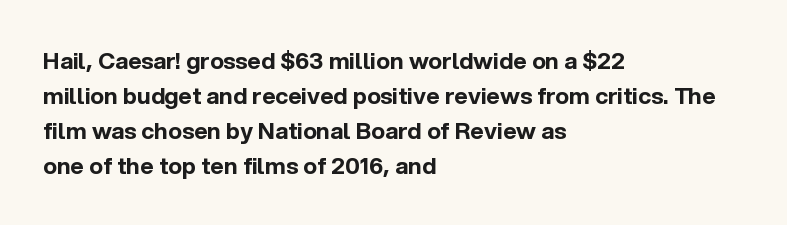
{"italic": "no", "bold": "yes", "underline": "no", "align": "left", "line_spacing": "normal", "line_spacing_ratio": 1.52, "letter_spacing": "normal", "letter_spacing_em": 0.0, "glyph_px": 23}
